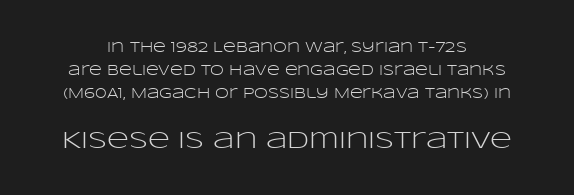
Q: Is the text bold? A: No.
Q: Is the text italic (slanted)? A: No, it is upright.
Q: Is the text underlined? A: No.
Q: Is the spacing between letters normal or unusually wide? A: Normal.
Q: Is the spacing between lines tight, normal or loose? A: Normal.
Q: Which block of text is set in a larger size, the first (top) or the second (bottom)? A: The second (bottom) one.
